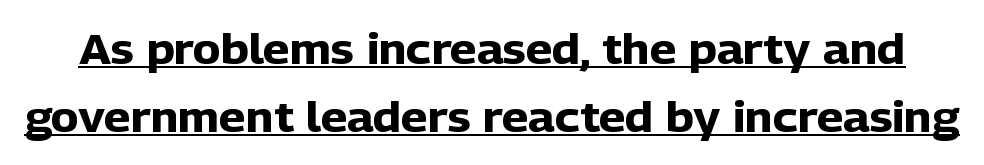
The image shows 42 px heavy sans-serif type, upright; set normal line spacing (1.61x), normal letter spacing, underlined; low stroke contrast and a medium x-height.
